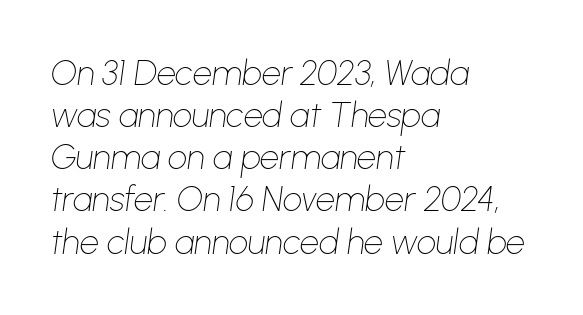
Q: Is the text bold? A: No.
Q: Is the text italic (slanted)? A: Yes, it leans right by about 8 degrees.
Q: Is the text underlined? A: No.
Q: How is the paragraph aligned? A: Left-aligned.
Q: Is the spacing between letters normal or unusually wide? A: Normal.
Q: Width (condensed, normal, or wide)? A: Normal.
Q: Stroke contrast? A: Low.
Q: x-height? A: Medium.
Q: Monospaced? A: No.
